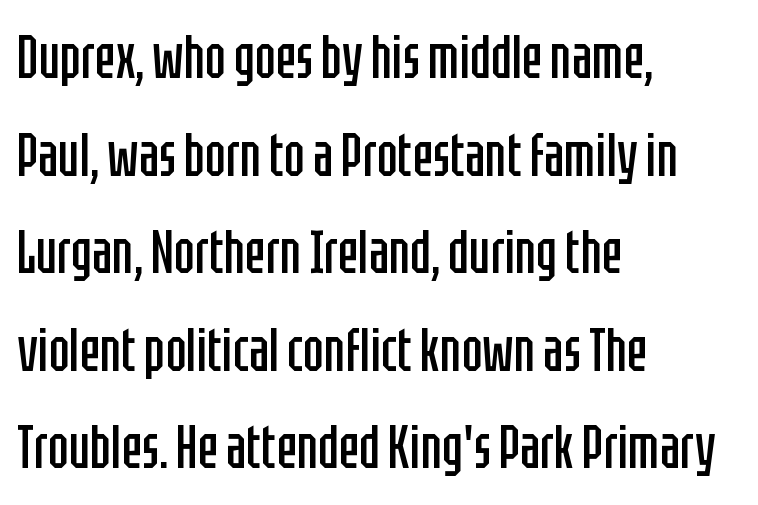
Q: Is the text bold? A: No.
Q: Is the text italic (slanted)? A: No, it is upright.
Q: Is the typeface a serif or a sans-serif typeface? A: Sans-serif.
Q: Is the text underlined? A: No.
Q: How is the paragraph aligned? A: Left-aligned.
Q: Is the spacing between letters normal or unusually wide? A: Normal.
Q: Is the spacing between lines tight, normal or loose? A: Normal.
Q: Width (condensed, normal, or wide)? A: Condensed.
Q: Stroke contrast? A: Low.
Q: x-height? A: Large.
Q: Monospaced? A: No.
